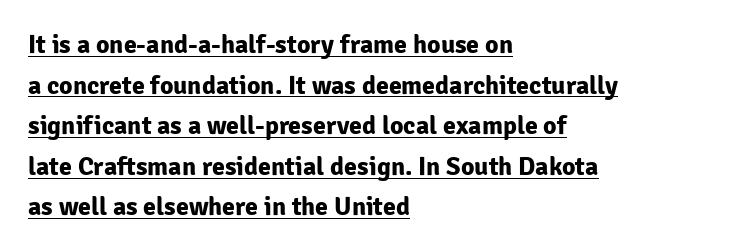
Q: Is the text bold? A: Yes.
Q: Is the text italic (slanted)? A: No, it is upright.
Q: Is the text underlined? A: Yes.
Q: How is the paragraph aligned? A: Left-aligned.
Q: Is the spacing between letters normal or unusually wide? A: Normal.
Q: Is the spacing between lines tight, normal or loose? A: Normal.
